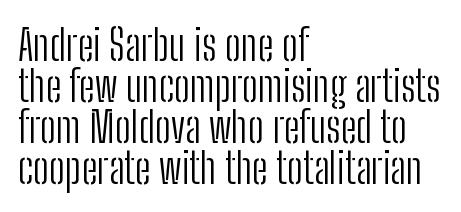
{"serif": "no", "italic": "no", "bold": "no", "weight": "light", "width": "condensed", "stroke_contrast": "low", "x_height": "medium", "monospaced": "no", "underline": "no", "align": "left", "line_spacing": "tight", "line_spacing_ratio": 0.95, "letter_spacing": "normal", "letter_spacing_em": 0.0, "glyph_px": 43}
